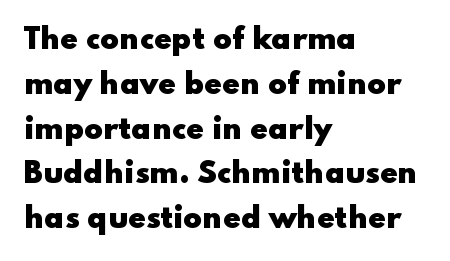
Q: Is the text bold? A: Yes.
Q: Is the text italic (slanted)? A: No, it is upright.
Q: Is the typeface a serif or a sans-serif typeface? A: Sans-serif.
Q: Is the text underlined? A: No.
Q: How is the paragraph aligned? A: Left-aligned.
Q: Is the spacing between letters normal or unusually wide? A: Normal.
Q: Is the spacing between lines tight, normal or loose? A: Normal.
Q: Width (condensed, normal, or wide)? A: Wide.
Q: Stroke contrast? A: Low.
Q: x-height? A: Small.
Q: Monospaced? A: No.
